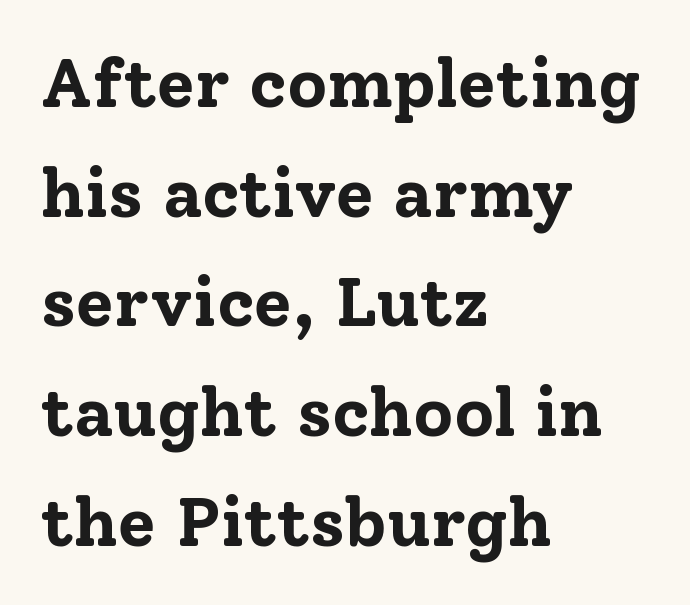
{"serif": "yes", "italic": "no", "bold": "yes", "weight": "bold", "width": "normal", "stroke_contrast": "low", "x_height": "medium", "monospaced": "no", "underline": "no", "align": "left", "line_spacing": "normal", "line_spacing_ratio": 1.59, "letter_spacing": "normal", "letter_spacing_em": 0.0, "glyph_px": 69}
